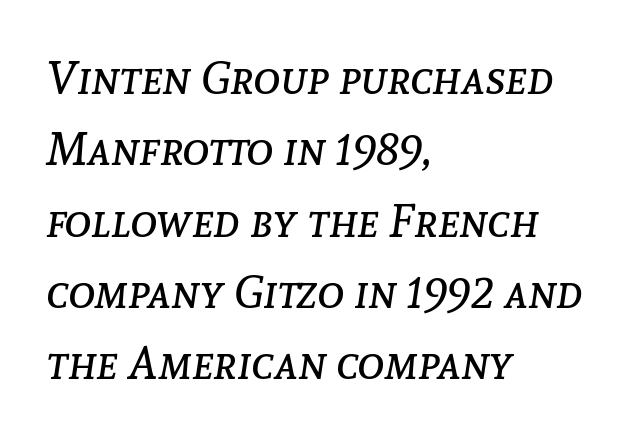
The image shows 46 px regular-weight type, italic (leaning right); set left-aligned, normal line spacing (1.55x), normal letter spacing, not underlined; low stroke contrast and a medium x-height.
